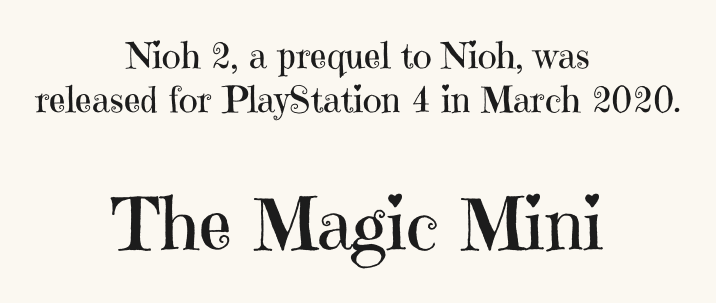
The image shows 72 px regular-weight serif type, upright; set centered, line spacing 1.23x, normal letter spacing, not underlined; the second (bottom) block is 2.0x larger; high stroke contrast and a medium x-height.
